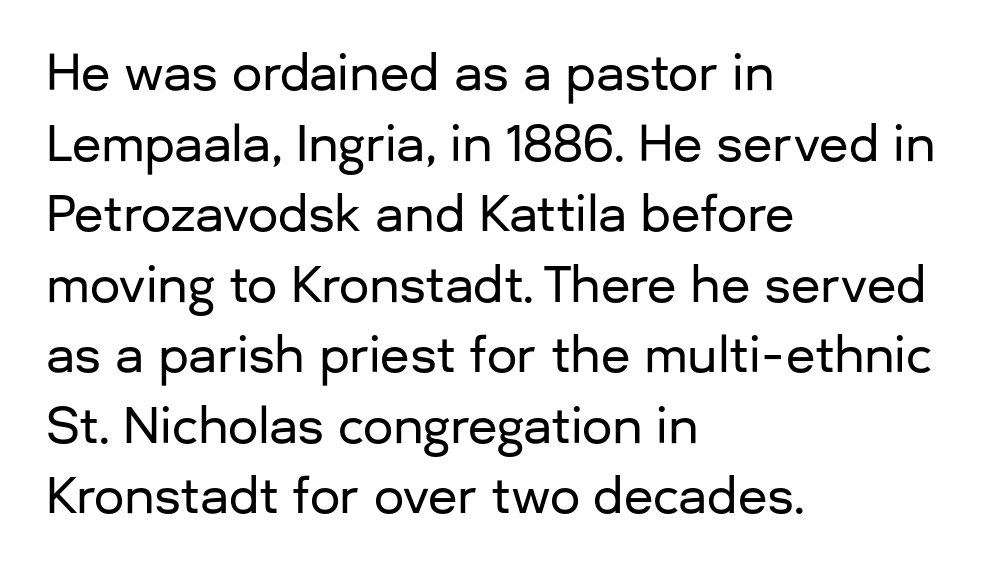
The image shows 48 px sans-serif type, upright; set left-aligned, normal line spacing (1.47x), normal letter spacing, not underlined; low stroke contrast and a medium x-height.
